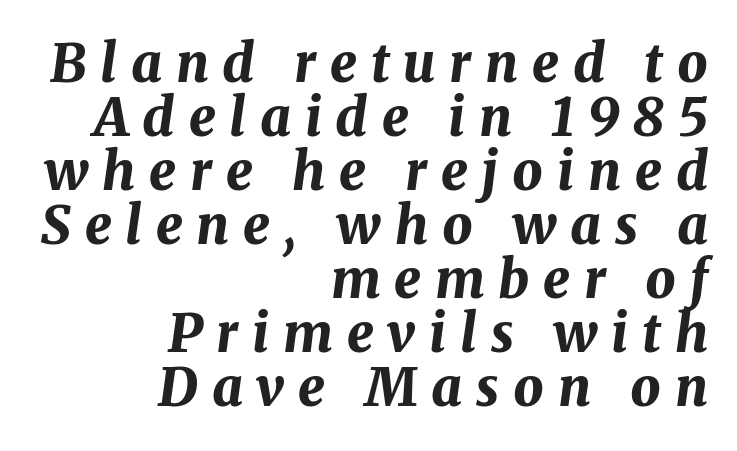
Notice how descenders almost collide with the ascenders below — that's tight leading. Here the designer chose a conventional face with non-uniform glyph widths. How heavy is the stroke? Heavy — this is a bold. The foot of each line stays bare and open. Every row of glyphs terminates at an identical x-position on the right. Slant detected: the letters are inclined.
